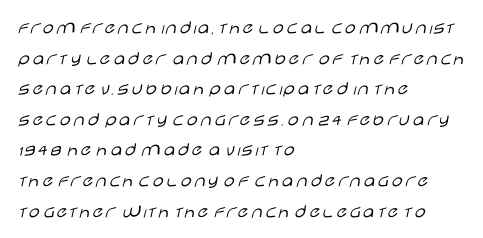
Students, observe: this is what conventionally led text looks like. Alignment: flush left. Decoration check: the copy has no underline.
